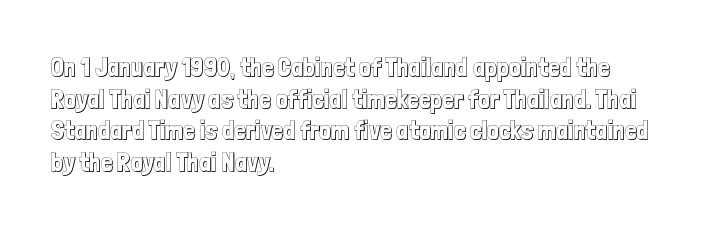
Q: Is the text italic (slanted)? A: No, it is upright.
Q: Is the text underlined? A: No.
Q: How is the paragraph aligned? A: Left-aligned.
Q: Is the spacing between letters normal or unusually wide? A: Normal.
